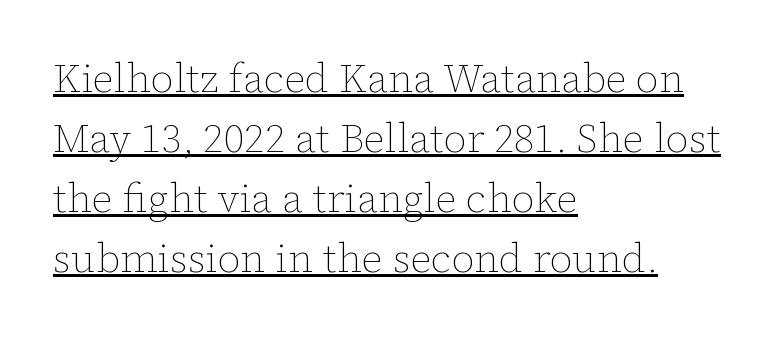
The image shows 40 px thin type, upright; set left-aligned, normal line spacing (1.5x), normal letter spacing, underlined; low stroke contrast and a medium x-height.
